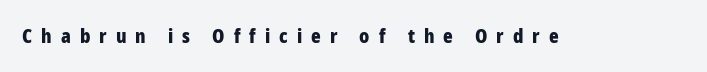
Q: Is the text bold? A: Yes.
Q: Is the text italic (slanted)? A: No, it is upright.
Q: Is the text underlined? A: No.
Q: Is the spacing between letters normal or unusually wide? A: Unusually wide.
